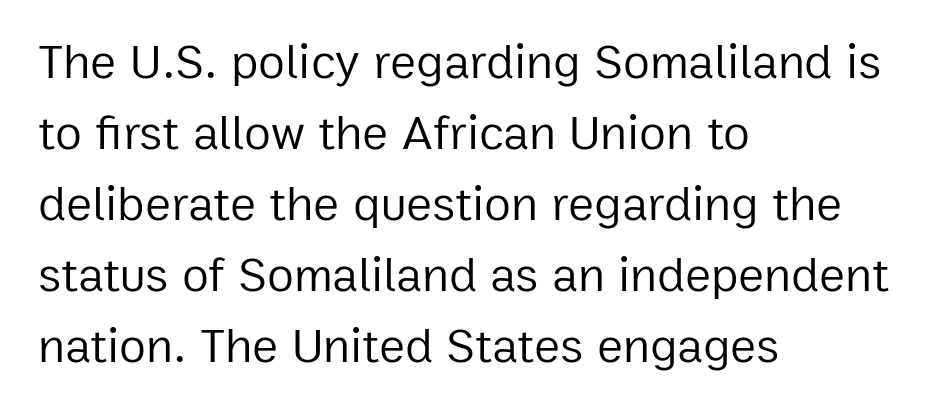
Q: Is the text bold? A: No.
Q: Is the text italic (slanted)? A: No, it is upright.
Q: Is the typeface a serif or a sans-serif typeface? A: Sans-serif.
Q: Is the text underlined? A: No.
Q: How is the paragraph aligned? A: Left-aligned.
Q: Is the spacing between letters normal or unusually wide? A: Normal.
Q: Is the spacing between lines tight, normal or loose? A: Normal.
Q: Width (condensed, normal, or wide)? A: Normal.
Q: Stroke contrast? A: Low.
Q: x-height? A: Medium.
Q: Monospaced? A: No.
